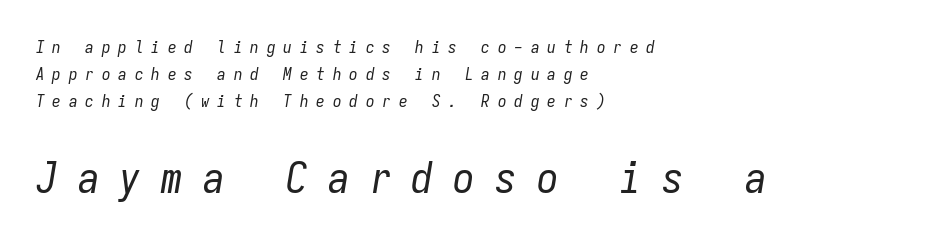
Q: Is the text bold? A: No.
Q: Is the text italic (slanted)? A: Yes, it leans right by about 9 degrees.
Q: Is the text underlined? A: No.
Q: How is the paragraph aligned? A: Left-aligned.
Q: Is the spacing between letters normal or unusually wide? A: Unusually wide.
Q: Is the spacing between lines tight, normal or loose? A: Normal.
Q: Which block of text is set in a larger size, the first (top) or the second (bottom)? A: The second (bottom) one.
Q: Width (condensed, normal, or wide)? A: Condensed.
Q: Stroke contrast? A: Low.
Q: x-height? A: Medium.
Q: Monospaced? A: Yes.
